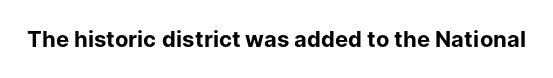
{"italic": "no", "bold": "yes", "underline": "no", "letter_spacing": "normal", "letter_spacing_em": 0.0, "glyph_px": 22}
